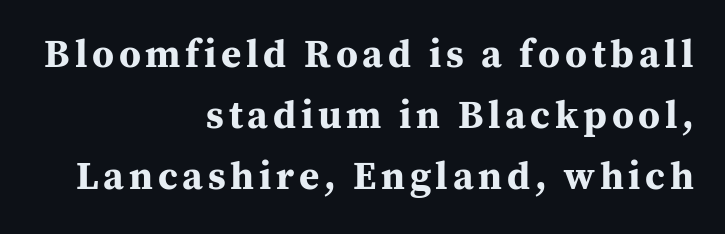
Q: Is the text bold? A: Yes.
Q: Is the text italic (slanted)? A: No, it is upright.
Q: Is the typeface a serif or a sans-serif typeface? A: Serif.
Q: Is the text underlined? A: No.
Q: How is the paragraph aligned? A: Right-aligned.
Q: Is the spacing between lines tight, normal or loose? A: Normal.
Q: Width (condensed, normal, or wide)? A: Normal.
Q: Stroke contrast? A: Medium.
Q: x-height? A: Medium.
Q: Monospaced? A: No.
